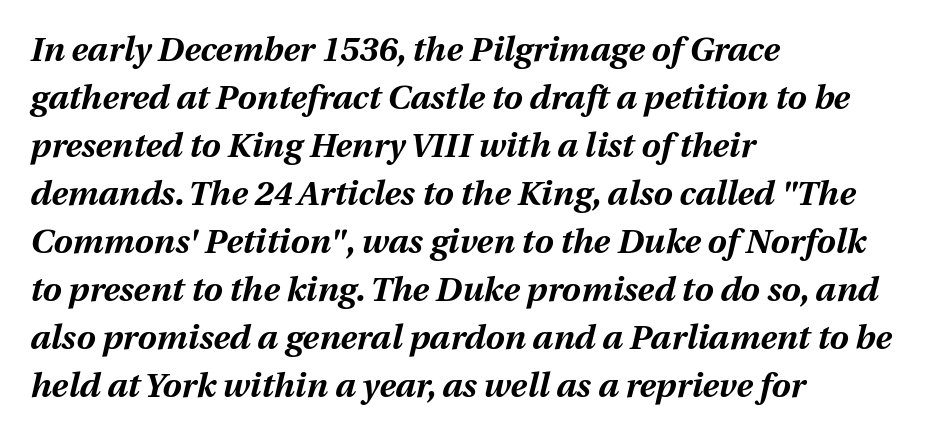
Q: Is the text bold? A: Yes.
Q: Is the text italic (slanted)? A: Yes, it leans right by about 12 degrees.
Q: Is the text underlined? A: No.
Q: How is the paragraph aligned? A: Left-aligned.
Q: Is the spacing between letters normal or unusually wide? A: Normal.
Q: Is the spacing between lines tight, normal or loose? A: Normal.
Q: Width (condensed, normal, or wide)? A: Normal.
Q: Stroke contrast? A: Medium.
Q: x-height? A: Medium.
Q: Monospaced? A: No.
